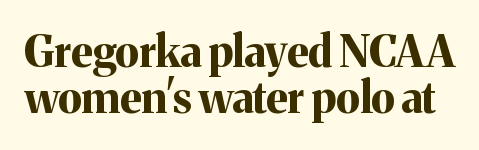
{"serif": "yes", "italic": "no", "bold": "yes", "weight": "bold", "width": "normal", "stroke_contrast": "medium", "x_height": "medium", "monospaced": "no", "underline": "no", "line_spacing": "tight", "line_spacing_ratio": 1.07, "letter_spacing": "normal", "letter_spacing_em": 0.0, "glyph_px": 43}
